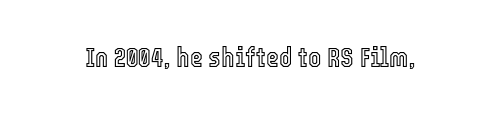
{"italic": "no", "width": "condensed", "x_height": "medium", "monospaced": "no", "underline": "no", "letter_spacing": "normal", "letter_spacing_em": 0.0, "glyph_px": 28}
